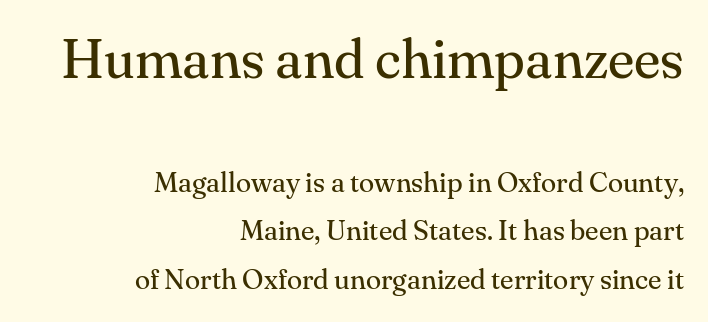
Standard letterfit; no display-style spreading of the glyphs. Two sizes are in play, and the larger belongs to the first block. This rendering features lettering with no underline. This sample uses a serif face. A student would call this right alignment; a typographer would say flush right, rag left.
